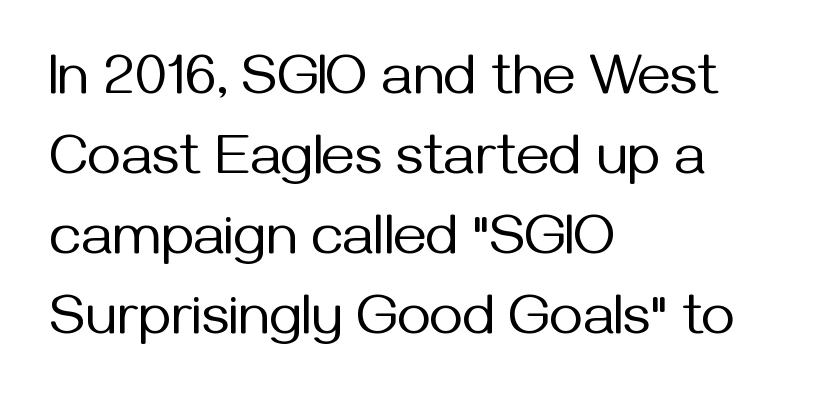
What kind of face is this? One without serifs — a sans. Underline: absent. Ordinary non-slanted type is in use. Does the leading feel generous? No, just average. Is the type heavy? It reads as light-to-regular instead.
